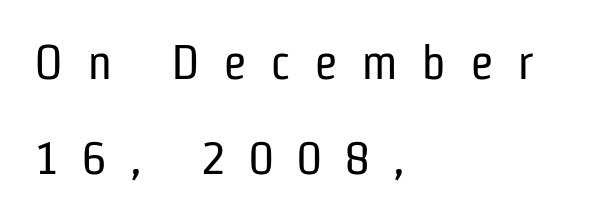
{"serif": "no", "italic": "no", "bold": "no", "weight": "regular", "width": "condensed", "stroke_contrast": "low", "x_height": "medium", "monospaced": "no", "underline": "no", "align": "left", "line_spacing": "loose", "line_spacing_ratio": 1.94, "letter_spacing": "wide", "letter_spacing_em": 0.48, "glyph_px": 49}
